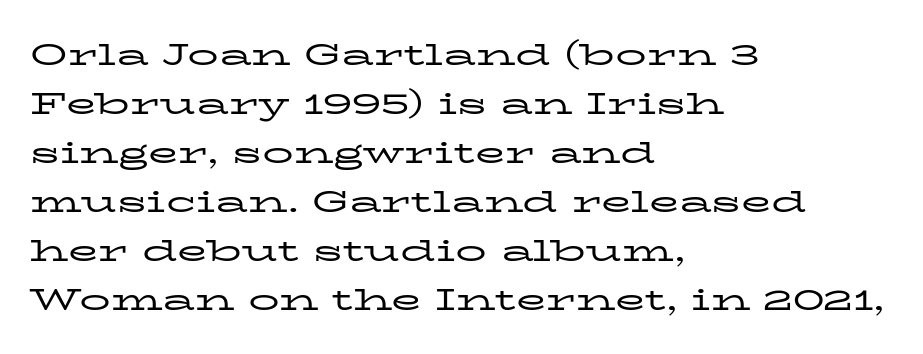
The image shows 31 px regular-weight, wide serif type, upright; set left-aligned, normal line spacing (1.58x), normal letter spacing, not underlined; low stroke contrast and a medium x-height.
